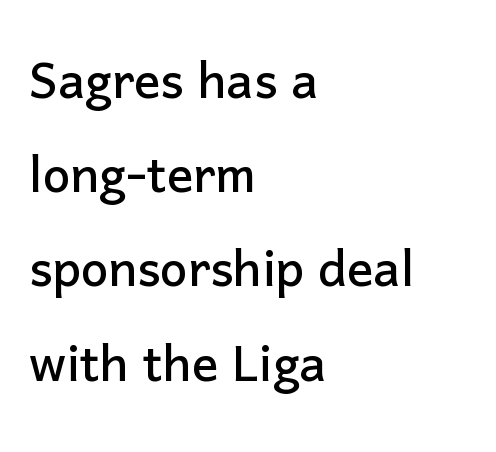
{"serif": "no", "italic": "no", "width": "normal", "stroke_contrast": "low", "x_height": "medium", "monospaced": "no", "underline": "no", "align": "left", "line_spacing": "normal", "line_spacing_ratio": 1.45, "letter_spacing": "normal", "letter_spacing_em": 0.0, "glyph_px": 65}
